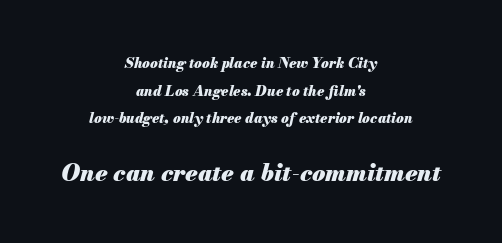
Q: Is the text bold? A: Yes.
Q: Is the text italic (slanted)? A: Yes, it leans right by about 13 degrees.
Q: Is the text underlined? A: No.
Q: How is the paragraph aligned? A: Centered.
Q: Is the spacing between letters normal or unusually wide? A: Normal.
Q: Is the spacing between lines tight, normal or loose? A: Loose.
Q: Which block of text is set in a larger size, the first (top) or the second (bottom)? A: The second (bottom) one.
